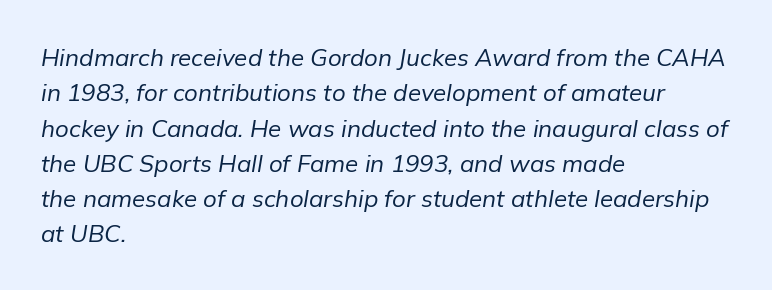
Letters rest on an invisible, unmarked baseline. Unbolded letterforms with no extra heft. Default kerning and tracking; the words read as compact shapes. An italicized treatment has been applied to the whole sample. Compared with a centered layout, this one pins lines to the left instead.
